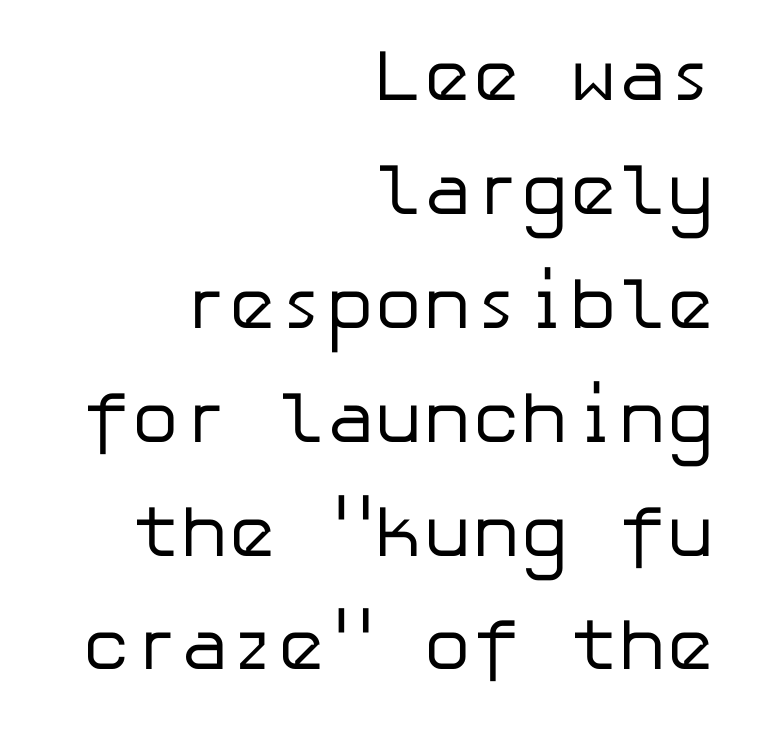
The image shows 73 px regular-weight sans-serif type, upright; set right-aligned, normal line spacing (1.56x), normal letter spacing, not underlined; low stroke contrast and a medium x-height.
